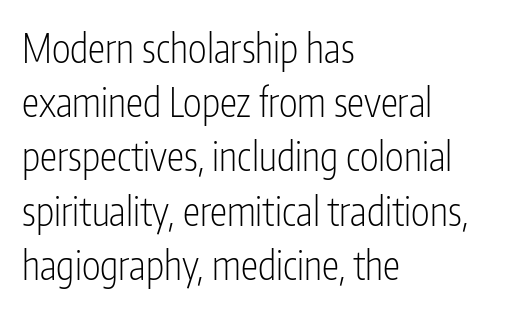
Q: Is the text bold? A: No.
Q: Is the text italic (slanted)? A: No, it is upright.
Q: Is the typeface a serif or a sans-serif typeface? A: Sans-serif.
Q: Is the text underlined? A: No.
Q: How is the paragraph aligned? A: Left-aligned.
Q: Is the spacing between letters normal or unusually wide? A: Normal.
Q: Is the spacing between lines tight, normal or loose? A: Normal.
Q: Width (condensed, normal, or wide)? A: Condensed.
Q: Stroke contrast? A: Low.
Q: x-height? A: Medium.
Q: Monospaced? A: No.
